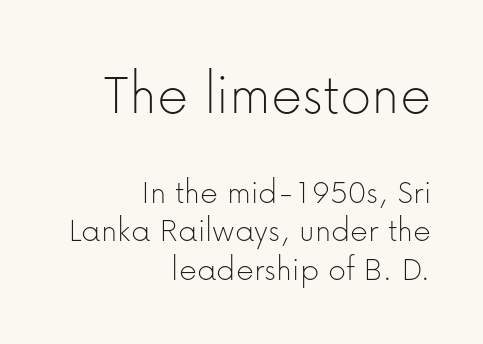
Descenders are the only things crossing below the line. The letters look calm and open, with moderate or lighter stems. Designer's note — italics off, roman on. This sample uses plain, unmodified letter spacing. Grotesque or geometric, the face here clearly has no serifs. These lines are rendered in a variable-pitch font.
